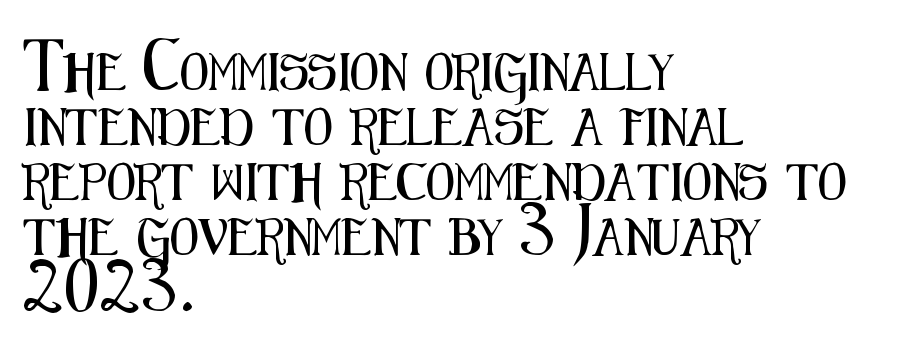
Horizontally, the lines are justified to the leading edge only. The type is set solid horizontally, with unmodified tracking. Italic: no, the glyphs are upright roman. Think of a printed novel: that variable character pitch is what you see here.
